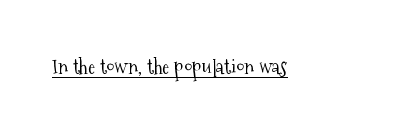
The image shows 21 px text type, upright; set normal letter spacing, underlined.
